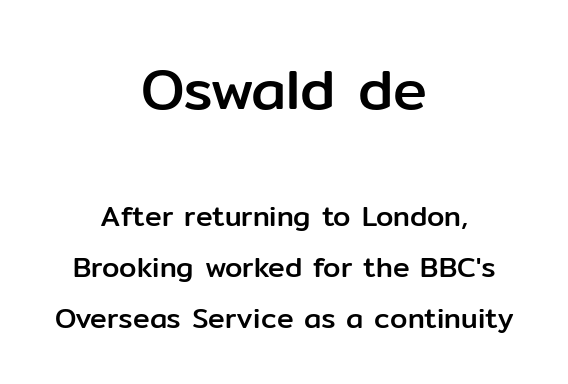
The image shows 57 px sans-serif type, upright; set centered, line spacing 1.83x, normal letter spacing, not underlined; the first (top) block is 2.04x larger; low stroke contrast and a medium x-height.
